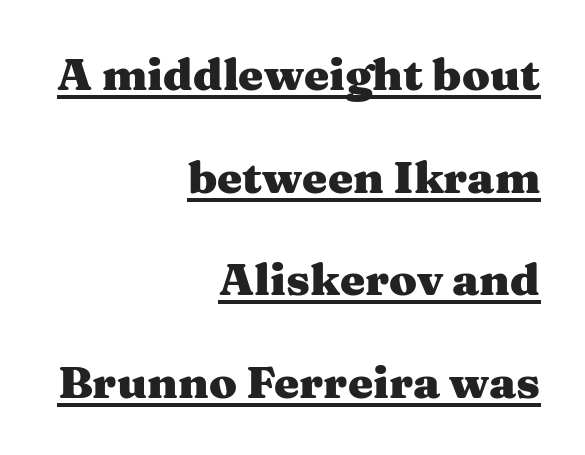
{"serif": "yes", "italic": "no", "bold": "yes", "weight": "heavy", "width": "wide", "stroke_contrast": "medium", "x_height": "medium", "monospaced": "no", "underline": "yes", "align": "right", "line_spacing": "loose", "line_spacing_ratio": 2.28, "letter_spacing": "normal", "letter_spacing_em": 0.0, "glyph_px": 45}
